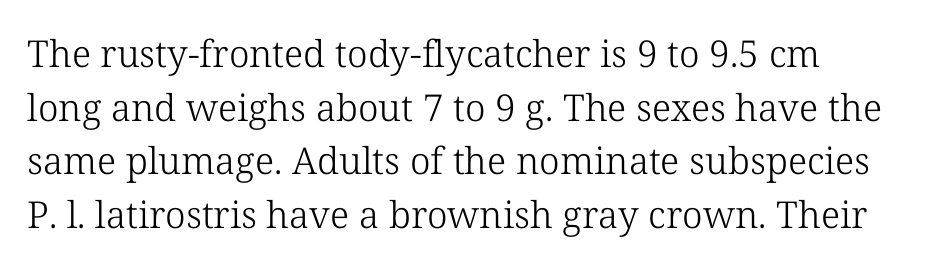
These lines are rendered in a variable-pitch font. I'd call this a serif setting — the letters wear small feet. Posture: upright roman. Weight: not bold — regular or lighter. A bare baseline throughout the passage.
